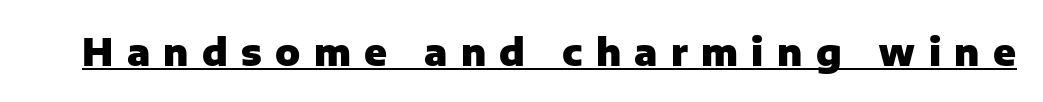
Q: Is the text bold? A: Yes.
Q: Is the text italic (slanted)? A: No, it is upright.
Q: Is the typeface a serif or a sans-serif typeface? A: Sans-serif.
Q: Is the text underlined? A: Yes.
Q: Is the spacing between letters normal or unusually wide? A: Unusually wide.
Q: Width (condensed, normal, or wide)? A: Normal.
Q: Stroke contrast? A: Low.
Q: x-height? A: Medium.
Q: Monospaced? A: No.
